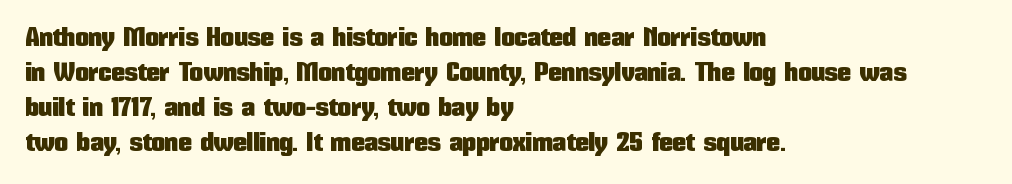
In CSS terms this would be text-align: left. Does the lettering tilt? It doesn't — this is upright. The strip under each line holds only bare page. Each word holds together tightly as a unit, with standard inter-letter gaps. These lines sit exactly where default settings would place them.
